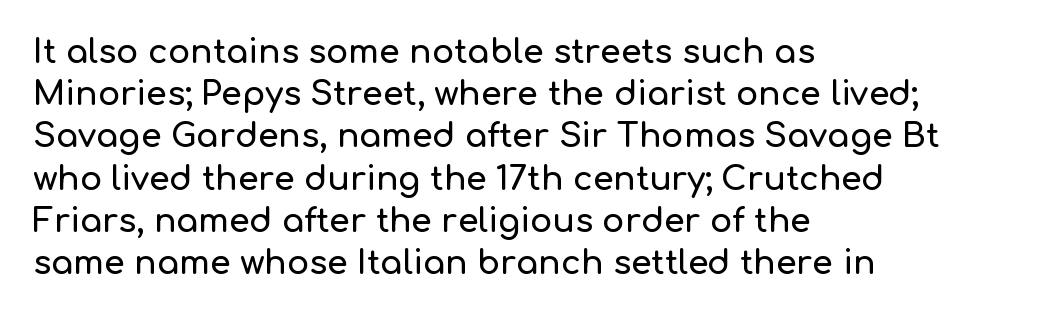
The image shows 33 px sans-serif type, upright; set left-aligned, normal line spacing (1.28x), normal letter spacing, not underlined; low stroke contrast and a medium x-height.
